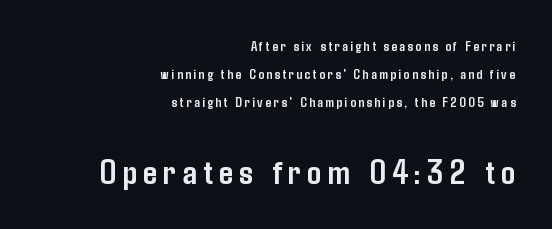
Q: Is the text bold? A: Yes.
Q: Is the text italic (slanted)? A: No, it is upright.
Q: Is the typeface a serif or a sans-serif typeface? A: Sans-serif.
Q: Is the text underlined? A: No.
Q: How is the paragraph aligned? A: Right-aligned.
Q: Is the spacing between lines tight, normal or loose? A: Loose.
Q: Which block of text is set in a larger size, the first (top) or the second (bottom)? A: The second (bottom) one.
Q: Width (condensed, normal, or wide)? A: Condensed.
Q: Stroke contrast? A: Low.
Q: x-height? A: Medium.
Q: Monospaced? A: No.
